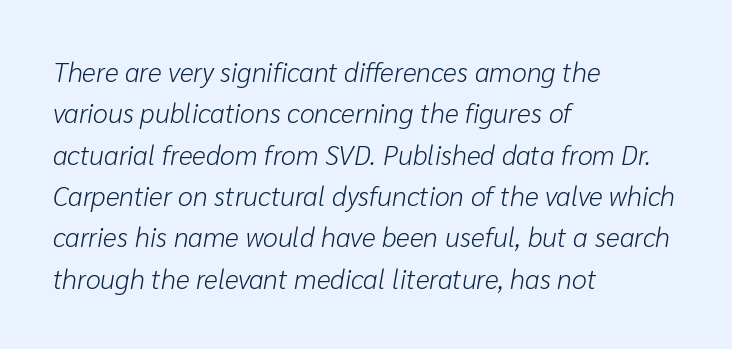
{"italic": "yes", "lean": "right", "slant_degrees": 10, "bold": "no", "underline": "no", "align": "left", "line_spacing": "normal", "line_spacing_ratio": 1.53, "letter_spacing": "normal", "letter_spacing_em": 0.0, "glyph_px": 27}
